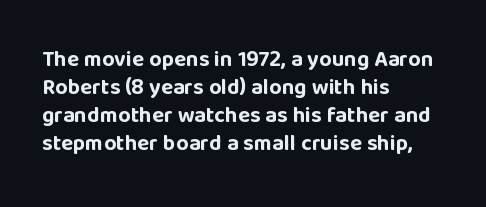
The image shows 22 px bold type, upright; set left-aligned, normal line spacing (1.27x), normal letter spacing, not underlined.
